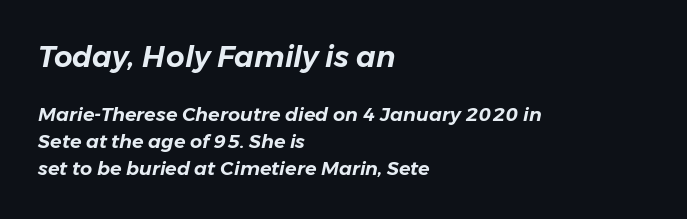
The image shows 29 px text type, italic (leaning right); set left-aligned, normal line spacing (1.42x), normal letter spacing, not underlined; the first (top) block is 1.53x larger; low stroke contrast and a medium x-height.
